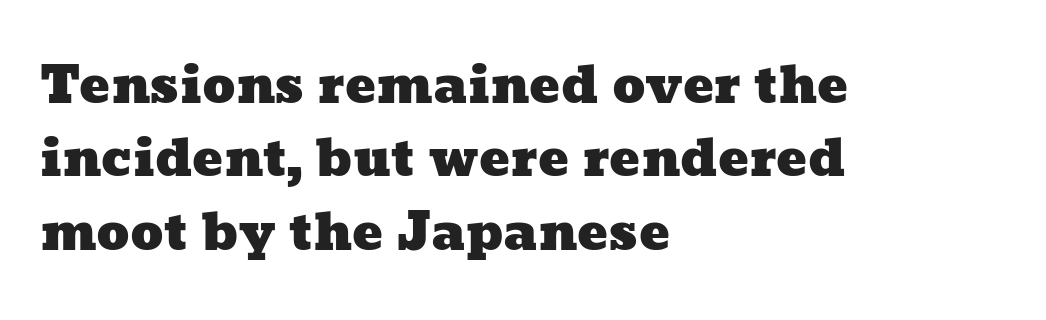
{"width": "wide", "stroke_contrast": "low", "x_height": "medium", "monospaced": "no", "underline": "no", "align": "left", "line_spacing": "normal", "line_spacing_ratio": 1.44, "letter_spacing": "normal", "letter_spacing_em": 0.0, "glyph_px": 51}
